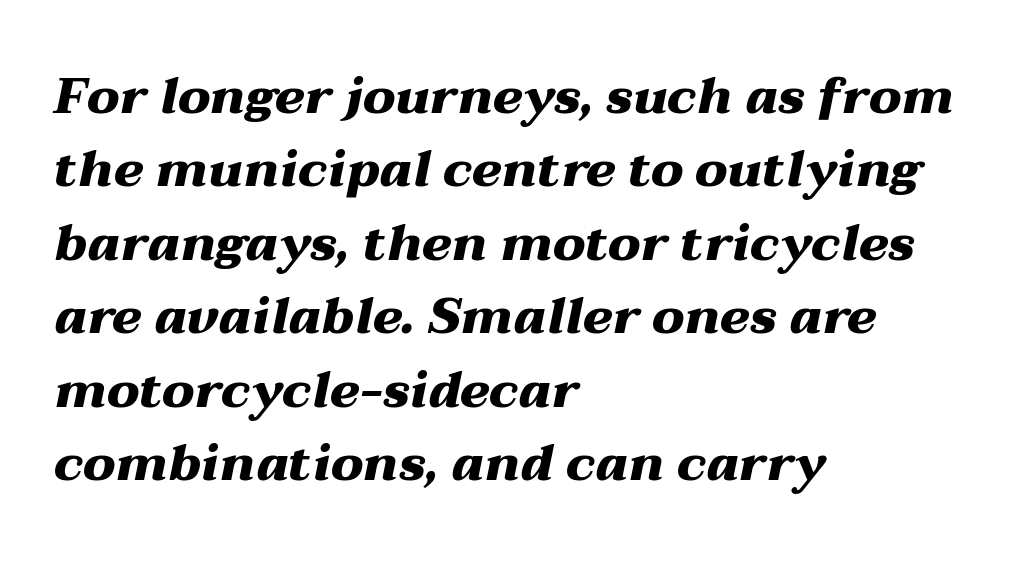
The image shows 50 px heavy, wide type, italic (leaning right); set left-aligned, normal line spacing (1.47x), normal letter spacing, not underlined; medium stroke contrast and a medium x-height.
